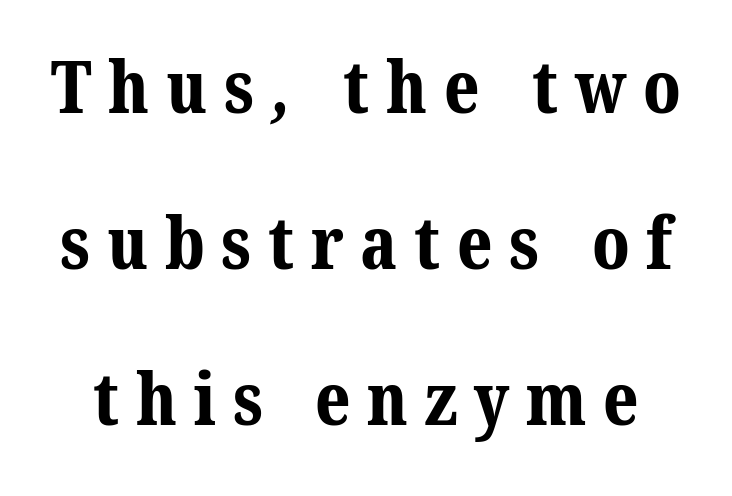
Bare-footed words on every line. Spacing verdict: proportional, widths tailored to each character. Leading: increased. Bold? Absolutely — the strokes are thick and heavy. Are there feet on the stems? There are — it's a serif. Loose tracking; the words dissolve into strings of separated letters.
